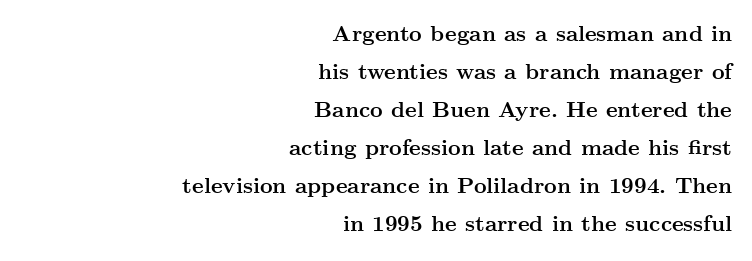
Q: Is the text bold? A: Yes.
Q: Is the text italic (slanted)? A: No, it is upright.
Q: Is the text underlined? A: No.
Q: How is the paragraph aligned? A: Right-aligned.
Q: Is the spacing between letters normal or unusually wide? A: Normal.
